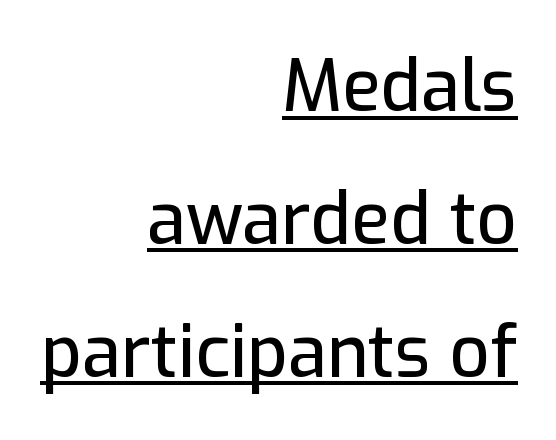
Q: Is the text italic (slanted)? A: No, it is upright.
Q: Is the typeface a serif or a sans-serif typeface? A: Sans-serif.
Q: Is the text underlined? A: Yes.
Q: How is the paragraph aligned? A: Right-aligned.
Q: Is the spacing between letters normal or unusually wide? A: Normal.
Q: Width (condensed, normal, or wide)? A: Normal.
Q: Stroke contrast? A: Low.
Q: x-height? A: Medium.
Q: Monospaced? A: No.
